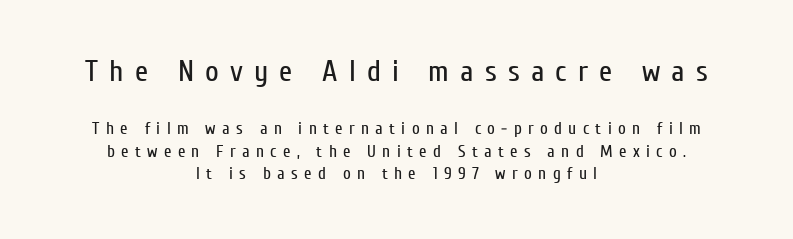
The image shows 30 px regular-weight, condensed sans-serif type, upright; set centered, normal line spacing (1.33x), unusually wide letter spacing (+0.37 em), not underlined; the first (top) block is 1.76x larger; low stroke contrast and a medium x-height.
